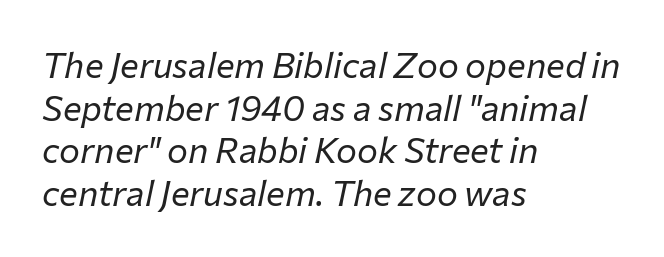
The image shows 35 px regular-weight type, italic (leaning right); set left-aligned, line spacing 1.22x, normal letter spacing, not underlined; low stroke contrast and a medium x-height.
